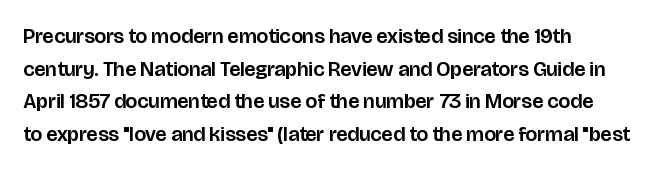
The line-height multiplier appears to be the usual default. Posture: straight, roman, zero tilt. This sample uses plain, unmodified letter spacing. No word sits above an underline.
